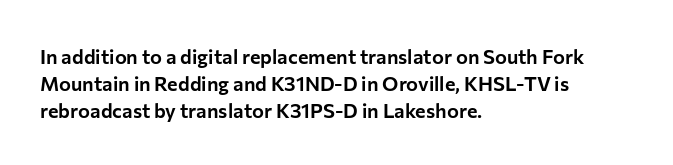
The image shows 20 px text type, upright; set left-aligned, normal line spacing (1.36x), normal letter spacing, not underlined.
